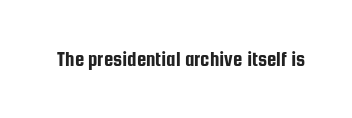
Every character sits straight up, as roman type does. The string is rendered with underlining switched off. Students, note that the glyphs here touch the page at normal intervals.
